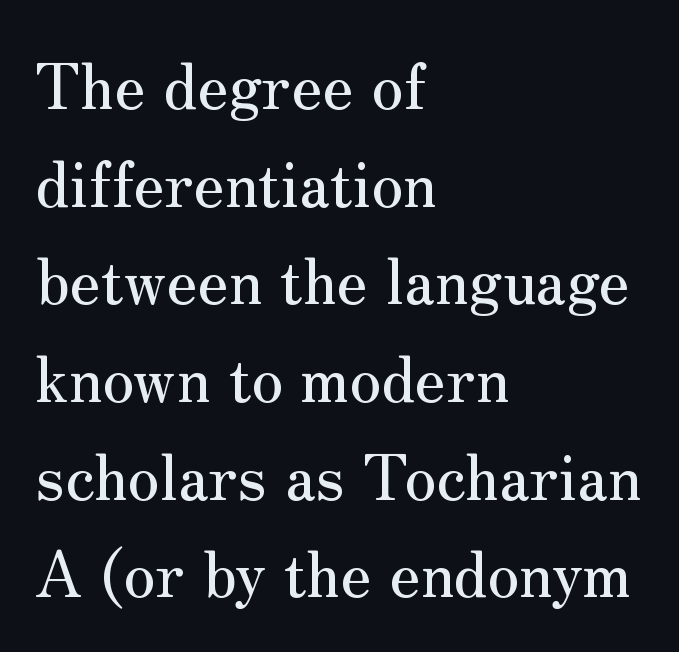
Q: Is the text italic (slanted)? A: No, it is upright.
Q: Is the typeface a serif or a sans-serif typeface? A: Serif.
Q: Is the text underlined? A: No.
Q: How is the paragraph aligned? A: Left-aligned.
Q: Is the spacing between letters normal or unusually wide? A: Normal.
Q: Is the spacing between lines tight, normal or loose? A: Normal.
Q: Width (condensed, normal, or wide)? A: Normal.
Q: Stroke contrast? A: Medium.
Q: x-height? A: Small.
Q: Monospaced? A: No.
